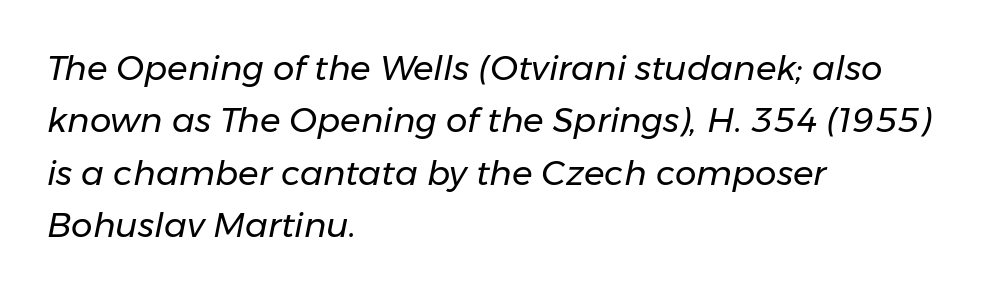
Q: Is the text bold? A: No.
Q: Is the text italic (slanted)? A: Yes, it leans right by about 11 degrees.
Q: Is the text underlined? A: No.
Q: How is the paragraph aligned? A: Left-aligned.
Q: Is the spacing between letters normal or unusually wide? A: Normal.
Q: Is the spacing between lines tight, normal or loose? A: Normal.
Q: Width (condensed, normal, or wide)? A: Normal.
Q: Stroke contrast? A: Low.
Q: x-height? A: Medium.
Q: Monospaced? A: No.
